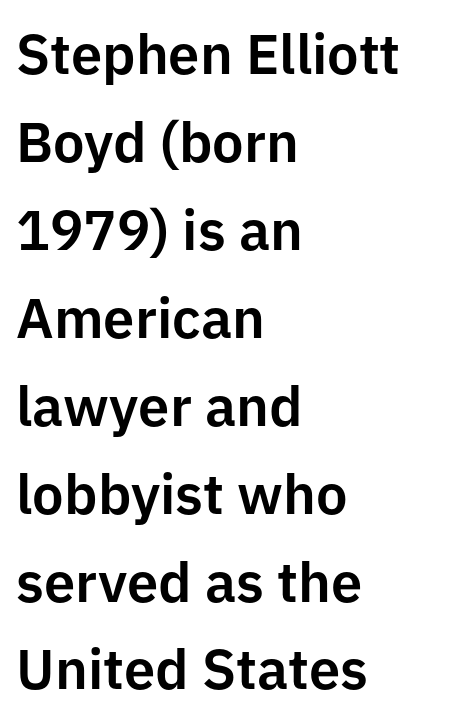
{"serif": "no", "italic": "no", "width": "normal", "stroke_contrast": "low", "x_height": "medium", "monospaced": "no", "underline": "no", "align": "left", "line_spacing": "normal", "line_spacing_ratio": 1.57, "letter_spacing": "normal", "letter_spacing_em": 0.0, "glyph_px": 56}
